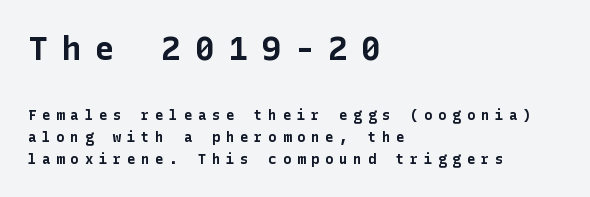
The image shows 33 px bold sans-serif type, upright; set left-aligned, normal line spacing (1.57x), unusually wide letter spacing (+0.41 em), not underlined; the first (top) block is 2.36x larger; low stroke contrast and a medium x-height.
